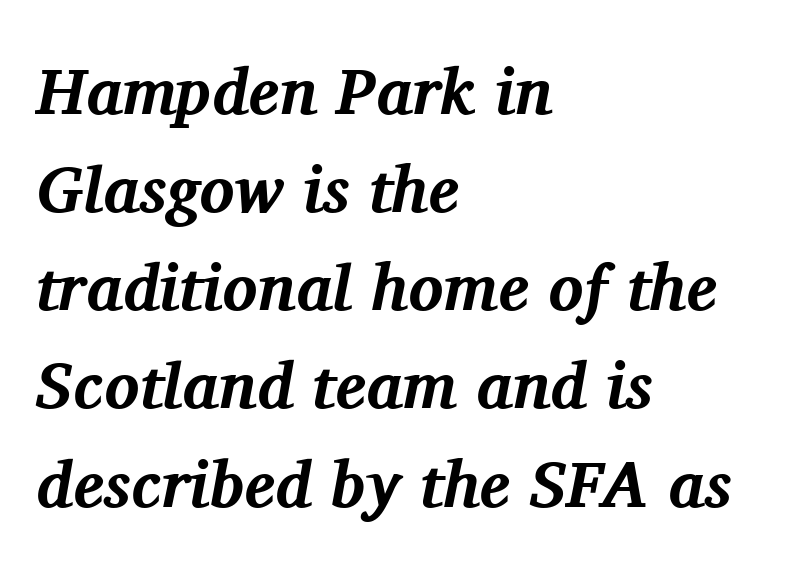
Tall strokes in this sample are angled rather than plumb. The type is set solid horizontally, with unmodified tracking. The type family on display is of the serif kind. The glyphs are unaccompanied by any horizontal stroke below them. The designer left line spacing at the default.
